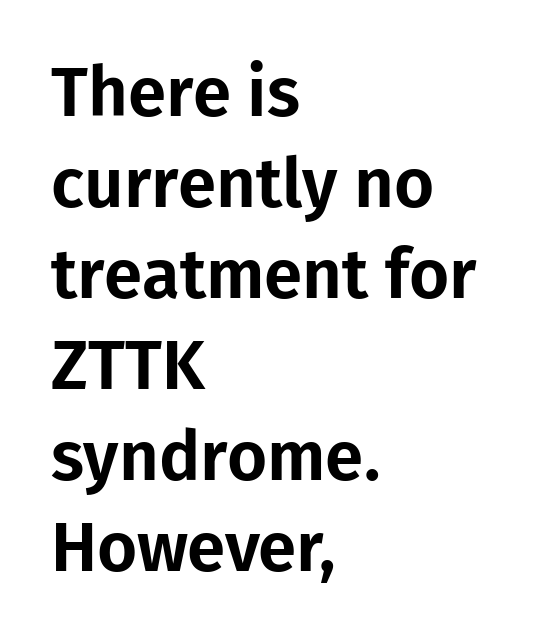
Q: Is the text italic (slanted)? A: No, it is upright.
Q: Is the typeface a serif or a sans-serif typeface? A: Sans-serif.
Q: Is the text underlined? A: No.
Q: How is the paragraph aligned? A: Left-aligned.
Q: Is the spacing between letters normal or unusually wide? A: Normal.
Q: Is the spacing between lines tight, normal or loose? A: Normal.
Q: Width (condensed, normal, or wide)? A: Normal.
Q: Stroke contrast? A: Low.
Q: x-height? A: Medium.
Q: Monospaced? A: No.
